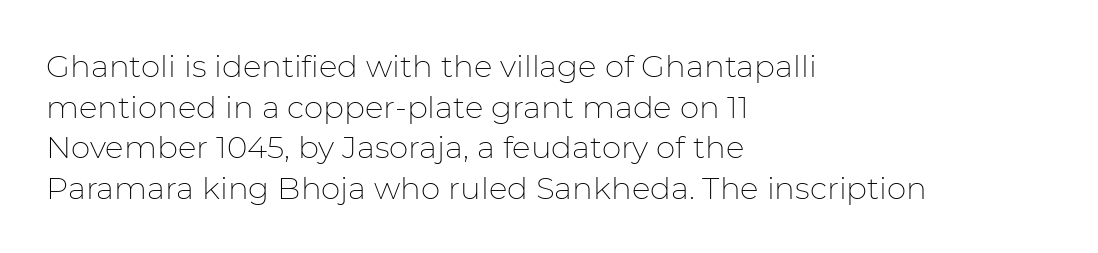
{"serif": "no", "italic": "no", "bold": "no", "weight": "thin", "width": "normal", "stroke_contrast": "low", "x_height": "medium", "monospaced": "no", "underline": "no", "align": "left", "line_spacing": "normal", "line_spacing_ratio": 1.31, "letter_spacing": "normal", "letter_spacing_em": 0.0, "glyph_px": 31}
